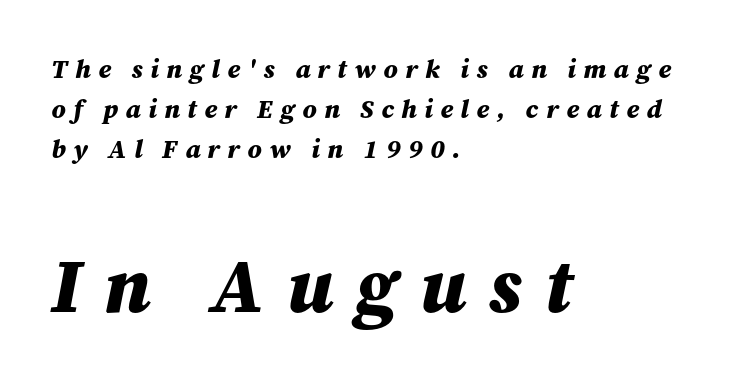
Vertically, the passage feels balanced, rows spaced as you'd expect. Heft: maximum for text — a bold. Italic? Definitely — the glyphs are oblique. The gap between lines stays unmarked.
